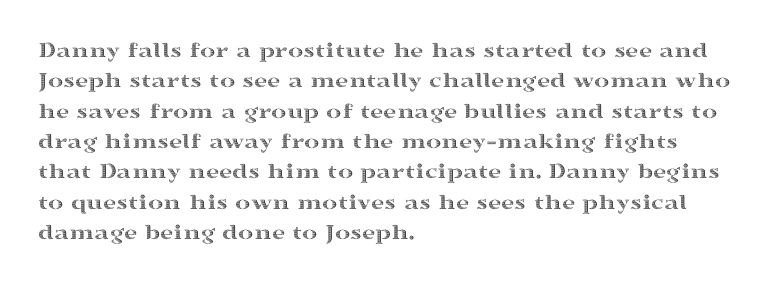
The image shows 23 px text type, upright; set left-aligned, normal line spacing (1.32x), normal letter spacing, not underlined.
